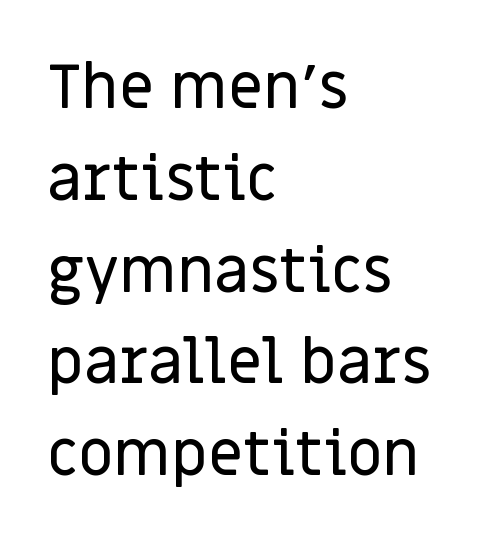
Q: Is the text italic (slanted)? A: No, it is upright.
Q: Is the typeface a serif or a sans-serif typeface? A: Sans-serif.
Q: Is the text underlined? A: No.
Q: How is the paragraph aligned? A: Left-aligned.
Q: Is the spacing between letters normal or unusually wide? A: Normal.
Q: Is the spacing between lines tight, normal or loose? A: Normal.
Q: Width (condensed, normal, or wide)? A: Normal.
Q: Stroke contrast? A: Low.
Q: x-height? A: Large.
Q: Monospaced? A: No.
